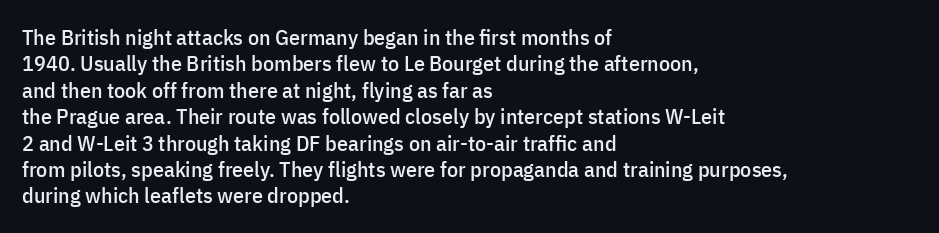
{"italic": "no", "underline": "no", "align": "left", "line_spacing_ratio": 1.2, "letter_spacing": "normal", "letter_spacing_em": 0.0, "glyph_px": 22}
